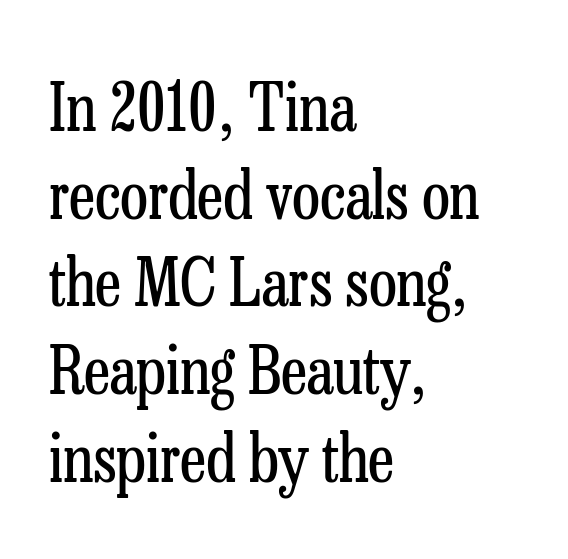
Q: Is the text bold? A: No.
Q: Is the text italic (slanted)? A: No, it is upright.
Q: Is the typeface a serif or a sans-serif typeface? A: Serif.
Q: Is the text underlined? A: No.
Q: How is the paragraph aligned? A: Left-aligned.
Q: Is the spacing between letters normal or unusually wide? A: Normal.
Q: Is the spacing between lines tight, normal or loose? A: Normal.
Q: Width (condensed, normal, or wide)? A: Condensed.
Q: Stroke contrast? A: Low.
Q: x-height? A: Medium.
Q: Monospaced? A: No.
